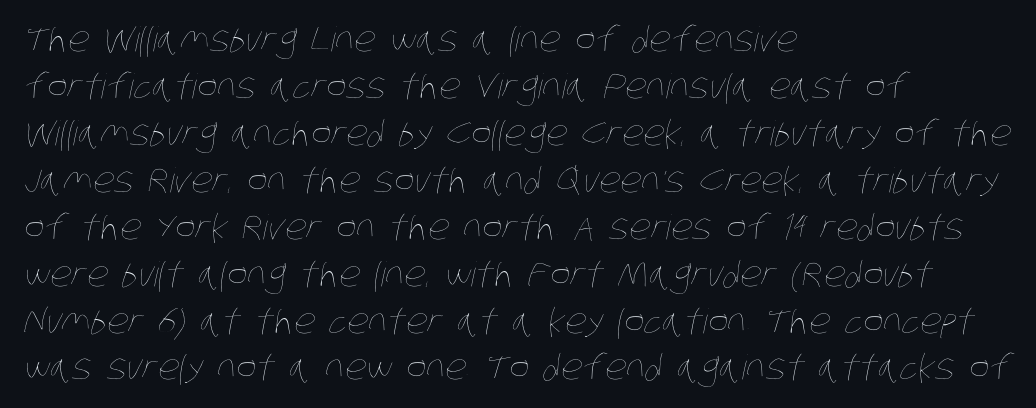
Q: Is the text bold? A: No.
Q: Is the text underlined? A: No.
Q: How is the paragraph aligned? A: Left-aligned.
Q: Is the spacing between letters normal or unusually wide? A: Normal.
Q: Is the spacing between lines tight, normal or loose? A: Normal.
Q: Width (condensed, normal, or wide)? A: Condensed.
Q: Stroke contrast? A: Low.
Q: x-height? A: Large.
Q: Monospaced? A: No.
